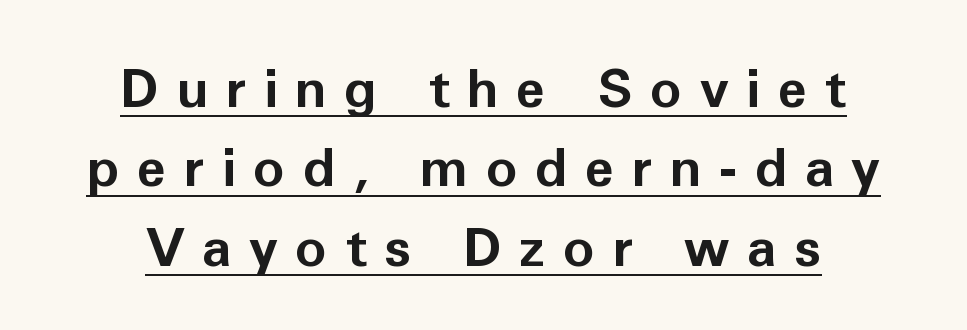
Rendered with straight, roman letterforms. Compared with undecorated copy, this sample adds a rule below the words. Does the leading feel generous? No, just average. Is this a fixed-width face? No — the glyphs have proportional, varying widths.
